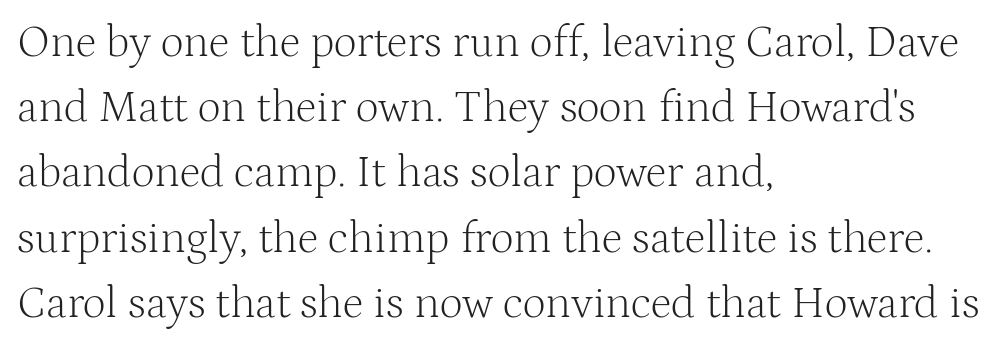
The rendering anchors every line to the left-hand side. Only glyphs here, with clear space below each row. Students, note that the glyphs here touch the page at normal intervals. To sum up the face: it has serifs. This sample uses an upright cut, with every glyph sitting square on the baseline.
